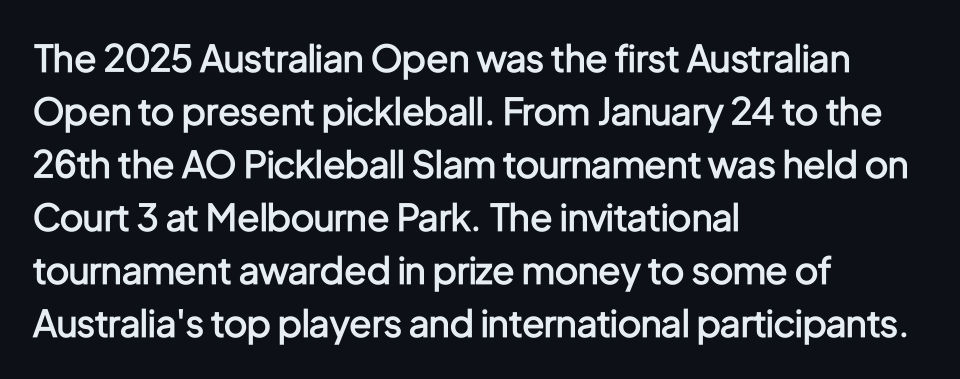
The face used here is rendered with its standard letterfit. This sample uses an upright cut, with every glyph sitting square on the baseline. The rows are spaced the way most documents space them. To sum up the face: it is a sans, with no serifs. Beneath every word, the page is bare.
